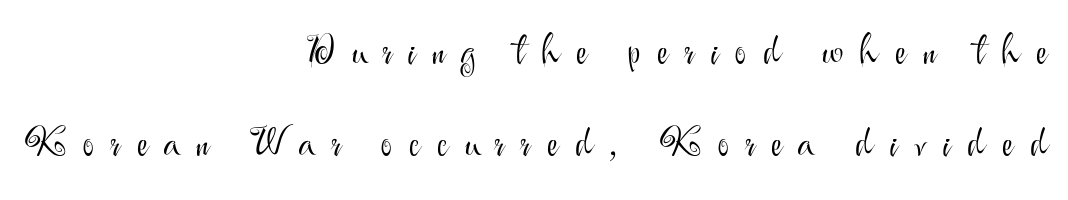
Q: Is the text bold? A: No.
Q: Is the typeface a serif or a sans-serif typeface? A: Sans-serif.
Q: Is the text underlined? A: No.
Q: How is the paragraph aligned? A: Right-aligned.
Q: Is the spacing between letters normal or unusually wide? A: Unusually wide.
Q: Is the spacing between lines tight, normal or loose? A: Loose.
Q: Width (condensed, normal, or wide)? A: Normal.
Q: Stroke contrast? A: Medium.
Q: x-height? A: Small.
Q: Monospaced? A: No.
